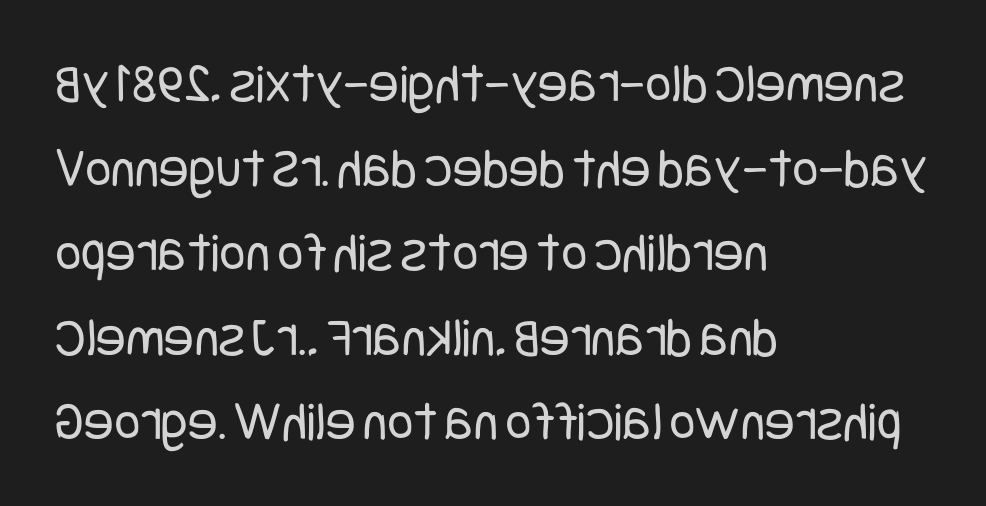
The letterforms sit at book weight or below. You can tell from the bare stems that sans-serif type was used. It's the straight-up-and-down kind of type. Nothing unusual about the tracking: characters are spaced as the font intends. The rag falls on the right side of this text block.
